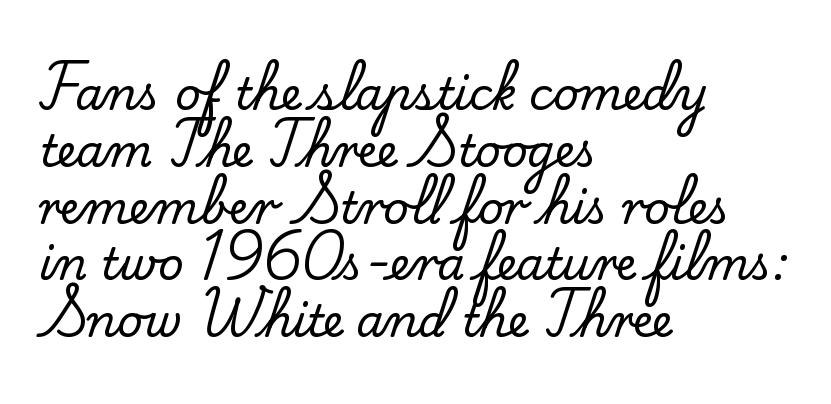
Q: Is the text italic (slanted)? A: Yes.
Q: Is the typeface a serif or a sans-serif typeface? A: Serif.
Q: Is the text underlined? A: No.
Q: How is the paragraph aligned? A: Left-aligned.
Q: Is the spacing between letters normal or unusually wide? A: Normal.
Q: Is the spacing between lines tight, normal or loose? A: Normal.
Q: Width (condensed, normal, or wide)? A: Normal.
Q: Stroke contrast? A: Low.
Q: x-height? A: Small.
Q: Monospaced? A: No.
